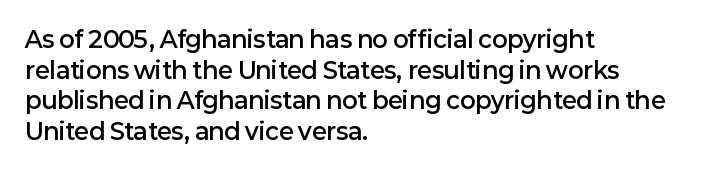
The image shows 23 px text type, upright; set left-aligned, normal line spacing (1.33x), normal letter spacing, not underlined.
